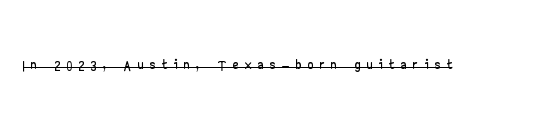
Q: Is the text italic (slanted)? A: No, it is upright.
Q: Is the text underlined? A: Yes.
Q: Is the spacing between letters normal or unusually wide? A: Unusually wide.
